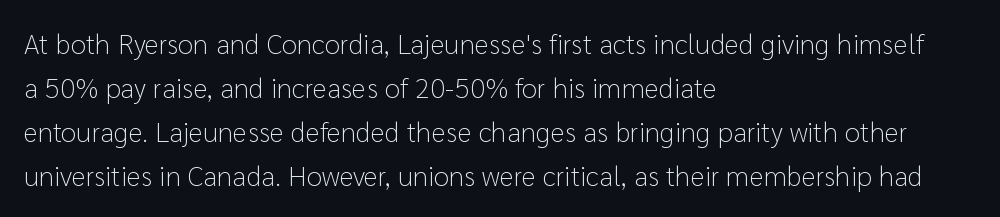
The image shows 28 px light sans-serif type, upright; set left-aligned, normal line spacing (1.57x), normal letter spacing, not underlined; low stroke contrast and a medium x-height.
